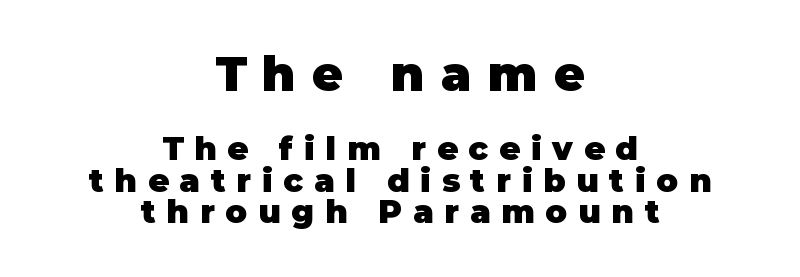
The image shows 48 px heavy sans-serif type, upright; set centered, tight line spacing (0.98x), unusually wide letter spacing (+0.34 em), not underlined; the first (top) block is 1.5x larger; low stroke contrast and a large x-height.
